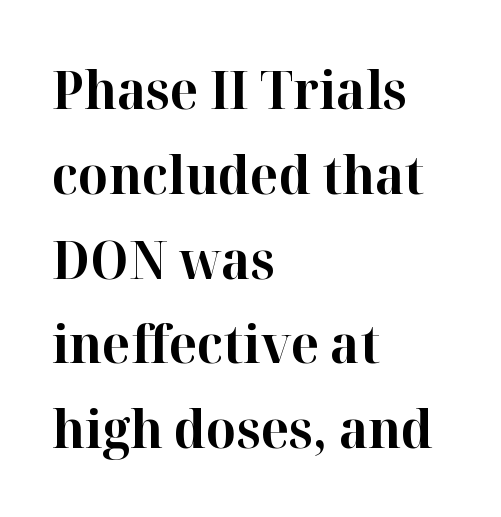
The image shows 53 px bold serif type, upright; set left-aligned, normal line spacing (1.6x), normal letter spacing, not underlined; high stroke contrast and a medium x-height.
